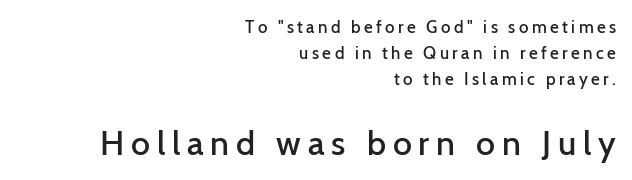
Q: Is the text bold? A: Semi-bold.
Q: Is the text italic (slanted)? A: No, it is upright.
Q: Is the typeface a serif or a sans-serif typeface? A: Sans-serif.
Q: Is the text underlined? A: No.
Q: How is the paragraph aligned? A: Right-aligned.
Q: Is the spacing between letters normal or unusually wide? A: Unusually wide.
Q: Is the spacing between lines tight, normal or loose? A: Normal.
Q: Which block of text is set in a larger size, the first (top) or the second (bottom)? A: The second (bottom) one.
Q: Width (condensed, normal, or wide)? A: Normal.
Q: Stroke contrast? A: Low.
Q: x-height? A: Medium.
Q: Monospaced? A: No.
